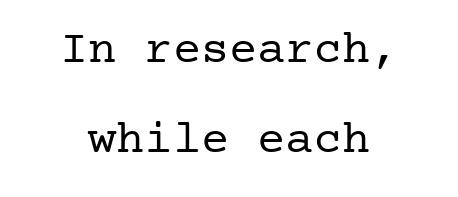
Q: Is the text bold? A: No.
Q: Is the text italic (slanted)? A: No, it is upright.
Q: Is the typeface a serif or a sans-serif typeface? A: Serif.
Q: Is the text underlined? A: No.
Q: How is the paragraph aligned? A: Centered.
Q: Is the spacing between letters normal or unusually wide? A: Normal.
Q: Is the spacing between lines tight, normal or loose? A: Loose.
Q: Width (condensed, normal, or wide)? A: Normal.
Q: Stroke contrast? A: Low.
Q: x-height? A: Medium.
